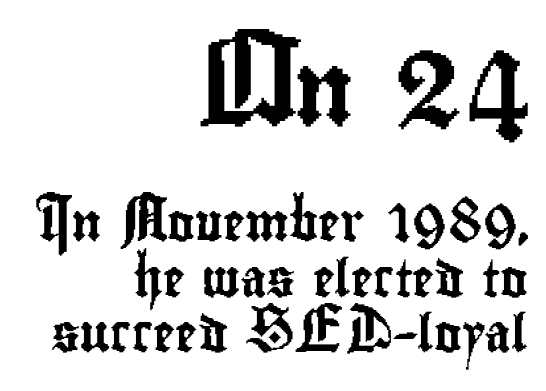
Grotesque or geometric, the face here clearly has no serifs. These two chunks differ in scale, with the top chunk taking the larger measure. Do the characters align in a grid? No, the font is proportional. The tracking reads as untouched default to a designer's eye. Quick note: underline off. Where is the straight margin? On the right.
